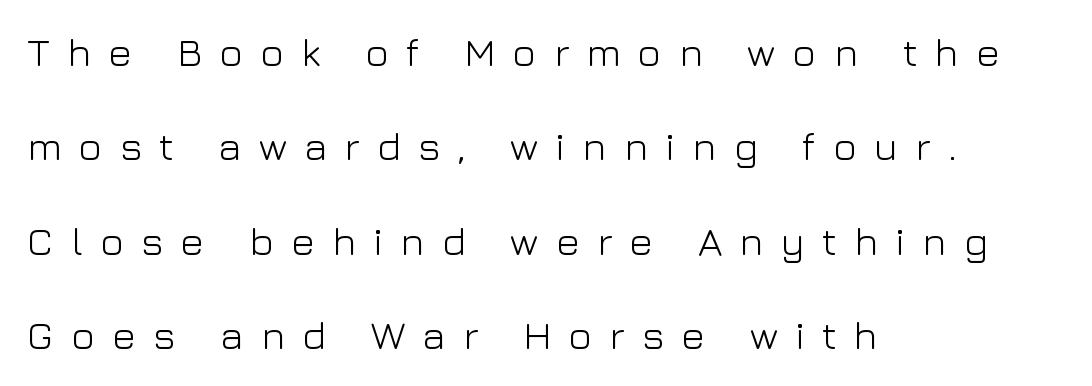
Q: Is the text bold? A: No.
Q: Is the text italic (slanted)? A: No, it is upright.
Q: Is the typeface a serif or a sans-serif typeface? A: Sans-serif.
Q: Is the text underlined? A: No.
Q: How is the paragraph aligned? A: Left-aligned.
Q: Is the spacing between letters normal or unusually wide? A: Unusually wide.
Q: Is the spacing between lines tight, normal or loose? A: Loose.
Q: Width (condensed, normal, or wide)? A: Normal.
Q: Stroke contrast? A: Low.
Q: x-height? A: Medium.
Q: Monospaced? A: No.
